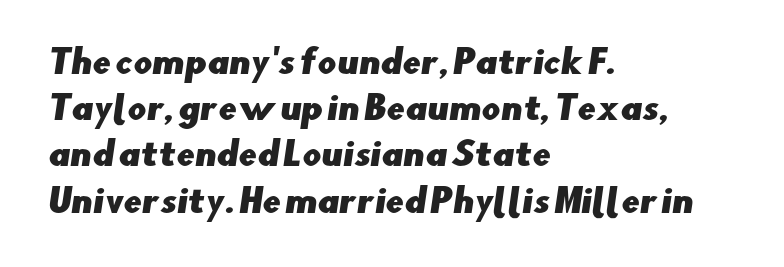
The image shows 33 px sans-serif type; set left-aligned, normal line spacing (1.4x), normal letter spacing, not underlined; low stroke contrast and a small x-height.
